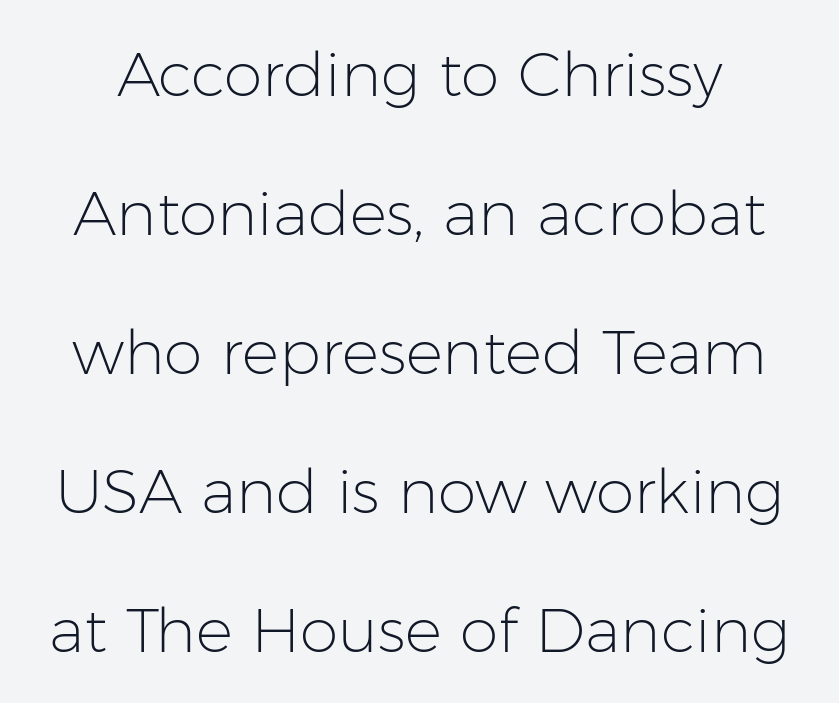
Q: Is the text bold? A: No.
Q: Is the text italic (slanted)? A: No, it is upright.
Q: Is the typeface a serif or a sans-serif typeface? A: Sans-serif.
Q: Is the text underlined? A: No.
Q: Is the spacing between letters normal or unusually wide? A: Normal.
Q: Is the spacing between lines tight, normal or loose? A: Loose.
Q: Width (condensed, normal, or wide)? A: Normal.
Q: Stroke contrast? A: Low.
Q: x-height? A: Medium.
Q: Monospaced? A: No.
